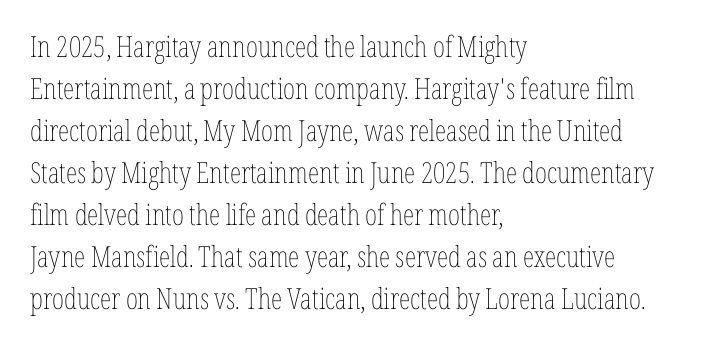
The image shows 29 px thin, condensed type, upright; set left-aligned, normal line spacing (1.45x), normal letter spacing, not underlined; low stroke contrast and a medium x-height.
